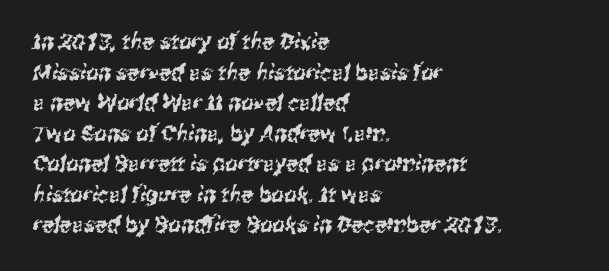
{"underline": "no", "align": "left", "line_spacing": "normal", "line_spacing_ratio": 1.39, "letter_spacing": "normal", "letter_spacing_em": 0.0, "glyph_px": 22}
